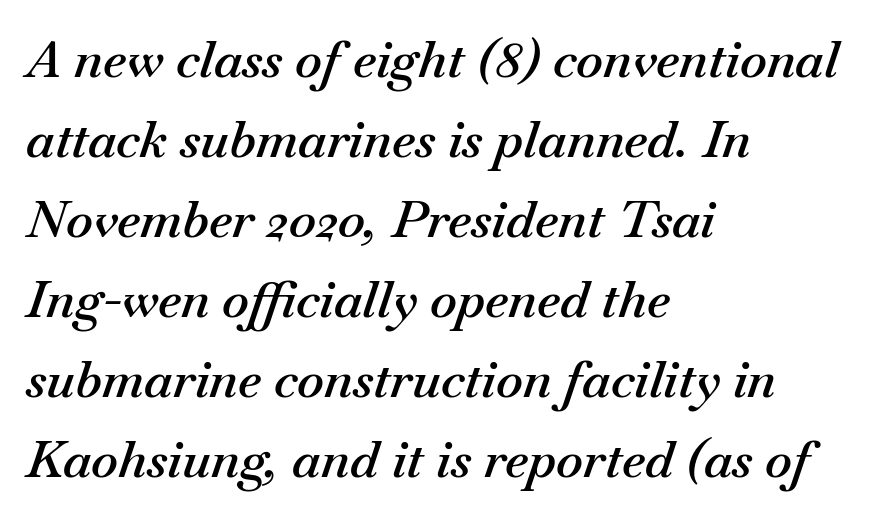
The image shows 51 px semibold type, italic (leaning right); set left-aligned, normal line spacing (1.57x), normal letter spacing, not underlined; medium stroke contrast and a small x-height.
